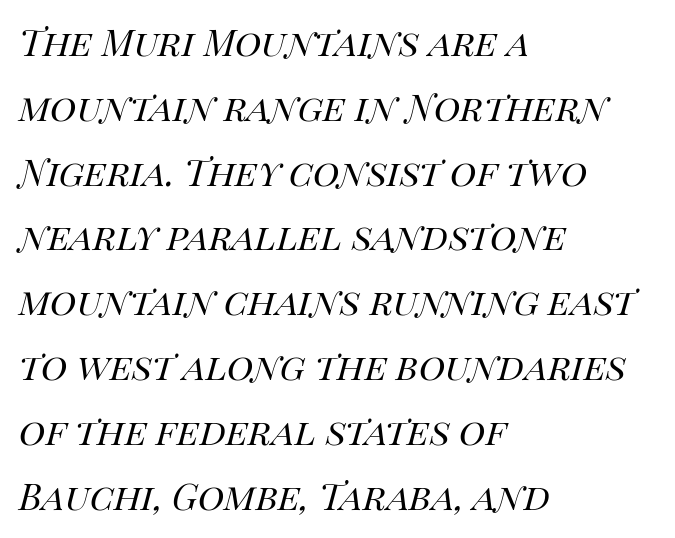
The image shows 45 px regular-weight type, italic (leaning right); set left-aligned, normal line spacing (1.44x), normal letter spacing, not underlined; high stroke contrast and a large x-height.
